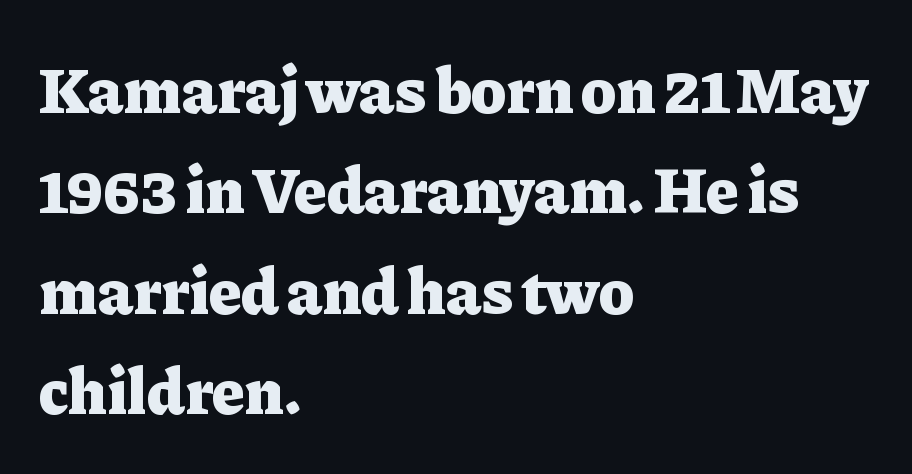
{"serif": "yes", "italic": "no", "bold": "yes", "weight": "heavy", "width": "normal", "stroke_contrast": "low", "x_height": "medium", "monospaced": "no", "underline": "no", "align": "left", "line_spacing": "normal", "line_spacing_ratio": 1.52, "letter_spacing": "normal", "letter_spacing_em": 0.0, "glyph_px": 66}
